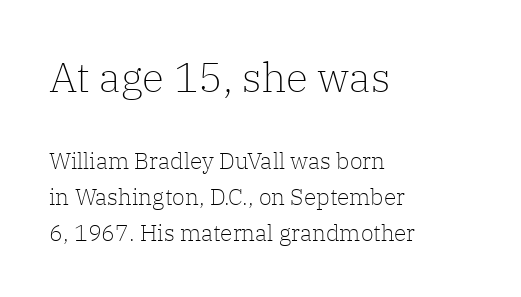
Q: Is the text bold? A: No.
Q: Is the text italic (slanted)? A: No, it is upright.
Q: Is the typeface a serif or a sans-serif typeface? A: Serif.
Q: Is the text underlined? A: No.
Q: How is the paragraph aligned? A: Left-aligned.
Q: Is the spacing between letters normal or unusually wide? A: Normal.
Q: Is the spacing between lines tight, normal or loose? A: Normal.
Q: Which block of text is set in a larger size, the first (top) or the second (bottom)? A: The first (top) one.
Q: Width (condensed, normal, or wide)? A: Normal.
Q: Stroke contrast? A: Low.
Q: x-height? A: Medium.
Q: Monospaced? A: No.
